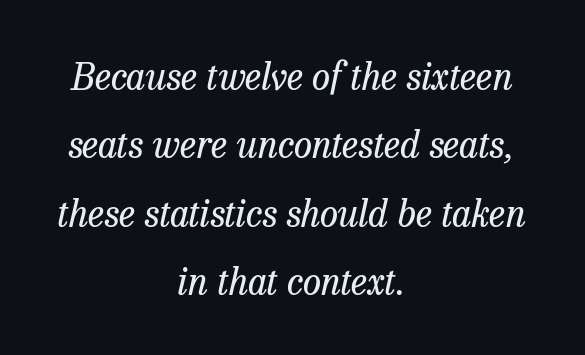
The rendering shows small feet on the letterforms — a serif design. Every row of glyphs is offset so its center matches the block's center. Descenders are the only things crossing below the line. This sample has the flowing, uneven cadence of proportional lettering. Does the lettering tilt? It does — this is italic.
